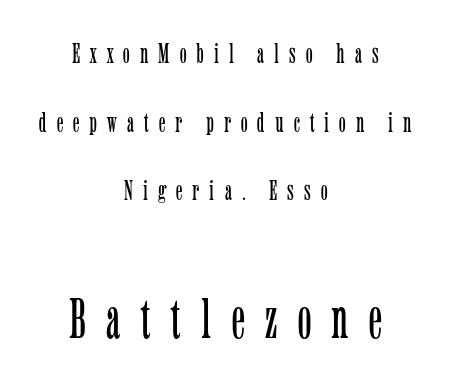
The image shows 57 px light, condensed serif type, upright; set centered, loose line spacing (2.45x), unusually wide letter spacing (+0.36 em), not underlined; the second (bottom) block is 2.04x larger; low stroke contrast and a medium x-height.
